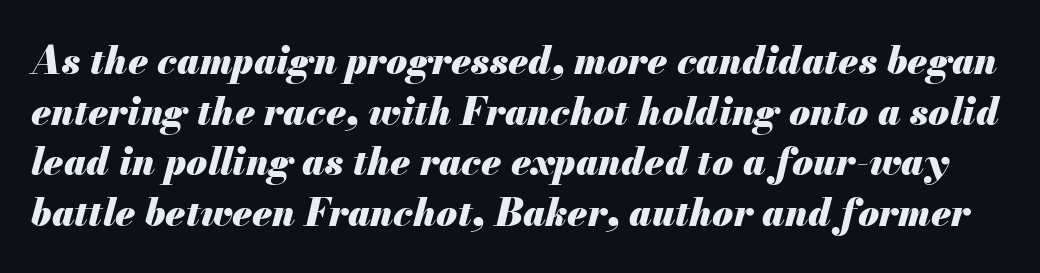
The image shows 38 px heavy type, italic (leaning right); set normal line spacing (1.33x), normal letter spacing, not underlined; medium stroke contrast and a small x-height.
